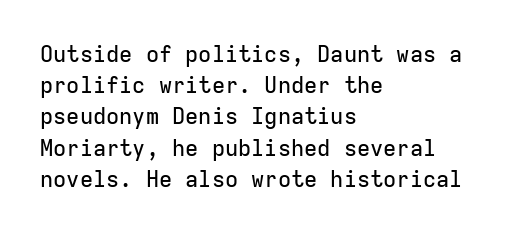
Q: Is the text italic (slanted)? A: No, it is upright.
Q: Is the text underlined? A: No.
Q: How is the paragraph aligned? A: Left-aligned.
Q: Is the spacing between letters normal or unusually wide? A: Normal.
Q: Is the spacing between lines tight, normal or loose? A: Normal.
